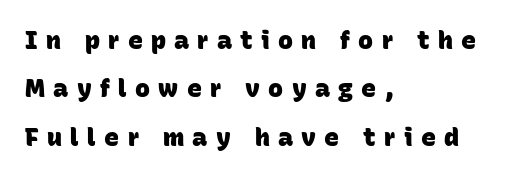
{"bold": "yes", "underline": "no", "align": "left", "line_spacing": "loose", "line_spacing_ratio": 1.94, "letter_spacing": "wide", "letter_spacing_em": 0.33, "glyph_px": 25}
